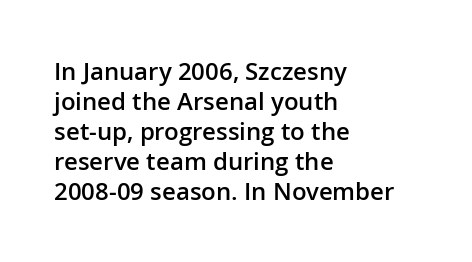
{"italic": "no", "bold": "semi", "underline": "no", "align": "left", "line_spacing": "normal", "line_spacing_ratio": 1.25, "letter_spacing": "normal", "letter_spacing_em": 0.0, "glyph_px": 24}
